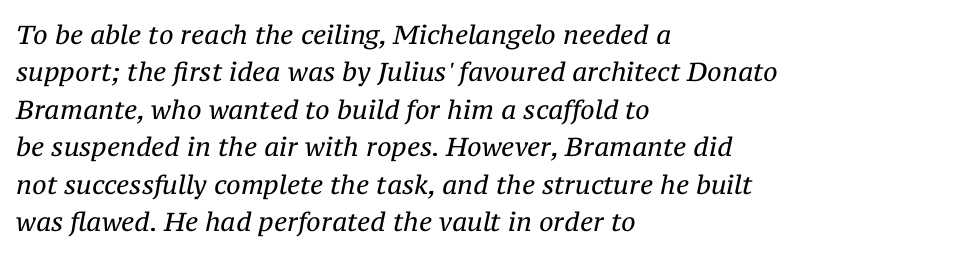
The image shows 26 px text type, italic (leaning right); set left-aligned, normal line spacing (1.44x), normal letter spacing, not underlined.
